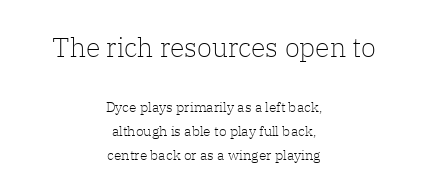
Q: Is the text bold? A: No.
Q: Is the text italic (slanted)? A: No, it is upright.
Q: Is the text underlined? A: No.
Q: How is the paragraph aligned? A: Centered.
Q: Is the spacing between letters normal or unusually wide? A: Normal.
Q: Which block of text is set in a larger size, the first (top) or the second (bottom)? A: The first (top) one.
